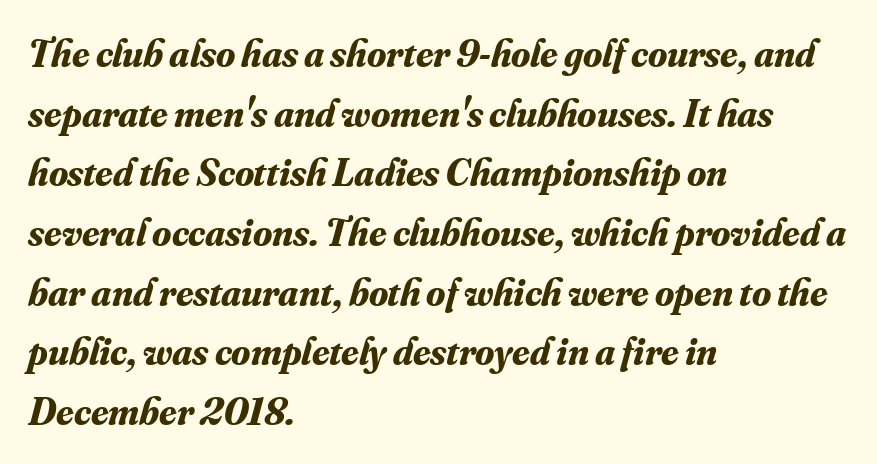
Clear beneath every line of the passage. Each letter keeps its own natural width here, so spacing adapts to shape. The type family on display is of the serif kind. Evenly set lines give the paragraph a standard silhouette. This rendering leaves character spacing at its baseline value.
